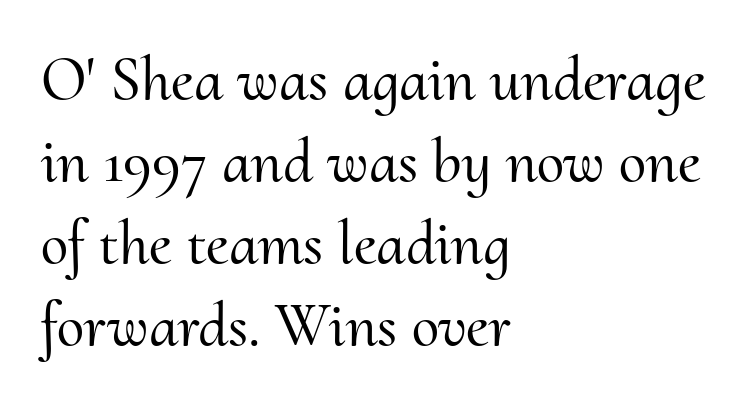
The image shows 62 px serif type, upright; set left-aligned, normal line spacing (1.32x), normal letter spacing, not underlined; medium stroke contrast and a small x-height.
